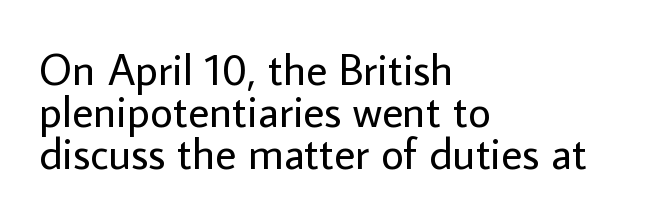
Q: Is the text bold? A: No.
Q: Is the text italic (slanted)? A: No, it is upright.
Q: Is the typeface a serif or a sans-serif typeface? A: Sans-serif.
Q: Is the text underlined? A: No.
Q: How is the paragraph aligned? A: Left-aligned.
Q: Is the spacing between letters normal or unusually wide? A: Normal.
Q: Is the spacing between lines tight, normal or loose? A: Tight.
Q: Width (condensed, normal, or wide)? A: Normal.
Q: Stroke contrast? A: Low.
Q: x-height? A: Medium.
Q: Monospaced? A: No.
